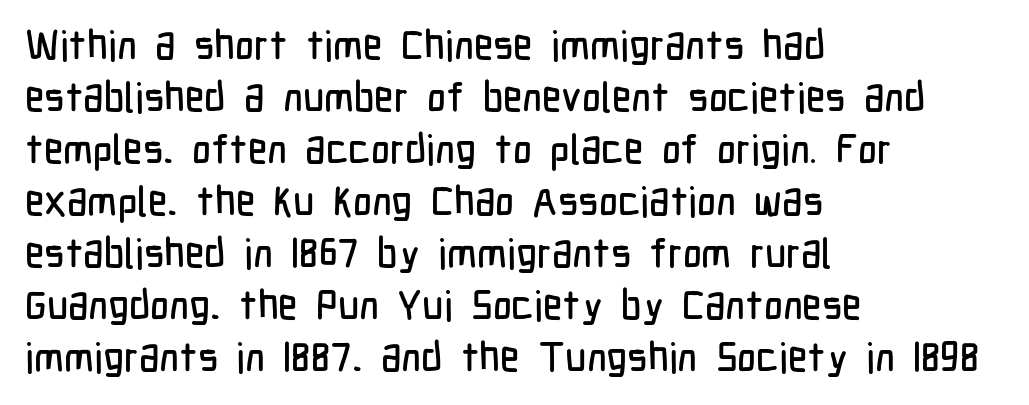
Quick note: not italic, upright. Does the leading feel generous? No, just average. The typesetter chose a ragged-right arrangement here. The line texture is even and compact thanks to regular tracking. Look at the bottom of the vertical strokes: they stop flat, with no serifs.
